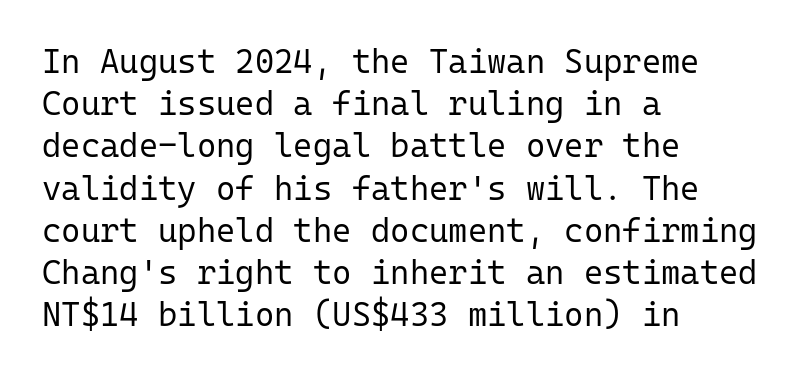
Q: Is the text bold? A: No.
Q: Is the text italic (slanted)? A: No, it is upright.
Q: Is the typeface a serif or a sans-serif typeface? A: Sans-serif.
Q: Is the text underlined? A: No.
Q: How is the paragraph aligned? A: Left-aligned.
Q: Is the spacing between letters normal or unusually wide? A: Normal.
Q: Is the spacing between lines tight, normal or loose? A: Normal.
Q: Width (condensed, normal, or wide)? A: Normal.
Q: Stroke contrast? A: Low.
Q: x-height? A: Medium.
Q: Monospaced? A: Yes.
